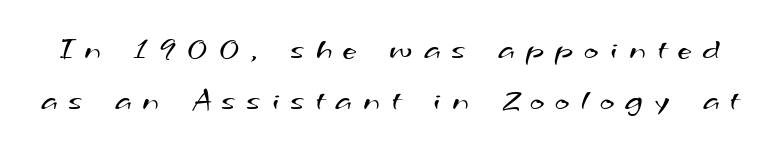
Q: Is the text bold? A: No.
Q: Is the typeface a serif or a sans-serif typeface? A: Sans-serif.
Q: Is the text underlined? A: No.
Q: Is the spacing between letters normal or unusually wide? A: Unusually wide.
Q: Is the spacing between lines tight, normal or loose? A: Normal.
Q: Width (condensed, normal, or wide)? A: Wide.
Q: Stroke contrast? A: Medium.
Q: x-height? A: Small.
Q: Monospaced? A: No.
